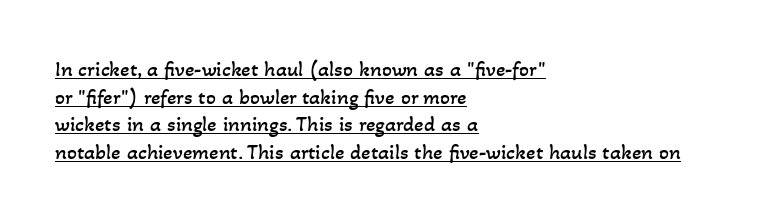
Q: Is the text bold? A: No.
Q: Is the text underlined? A: Yes.
Q: How is the paragraph aligned? A: Left-aligned.
Q: Is the spacing between letters normal or unusually wide? A: Normal.
Q: Is the spacing between lines tight, normal or loose? A: Normal.
